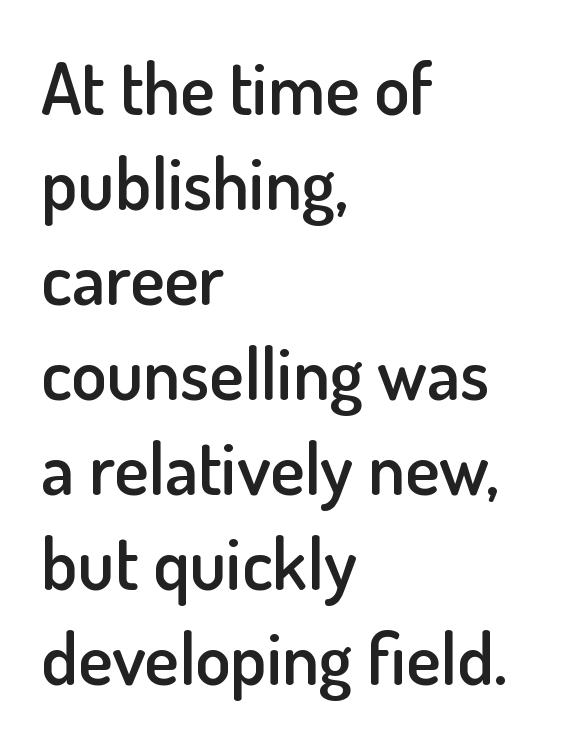
The rendering keeps characters at their native spacing. The foot of each line stays bare and open. Set as a demibold, roughly 600 on the weight scale. Alignment: flush left. A typesetter would mark this as roman, not italic.
